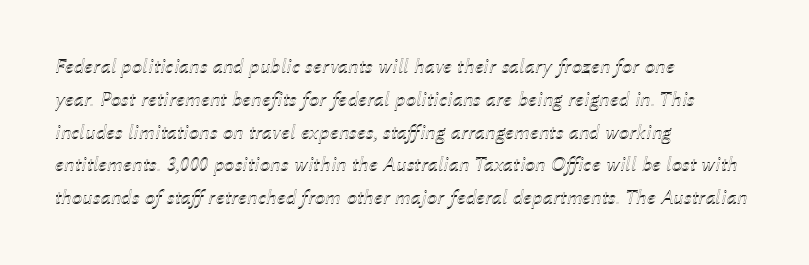
Rendered with sloped, italic letterforms. Observe the ordinary spacing: letters are neighbours, not strangers. A typesetter would call this leading conventional body-copy spacing. The rag falls on the right side of this text block. Bare-footed words on every line.
